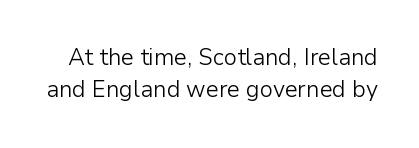
{"italic": "no", "bold": "no", "underline": "no", "line_spacing": "normal", "line_spacing_ratio": 1.41, "letter_spacing": "normal", "letter_spacing_em": 0.0, "glyph_px": 23}
